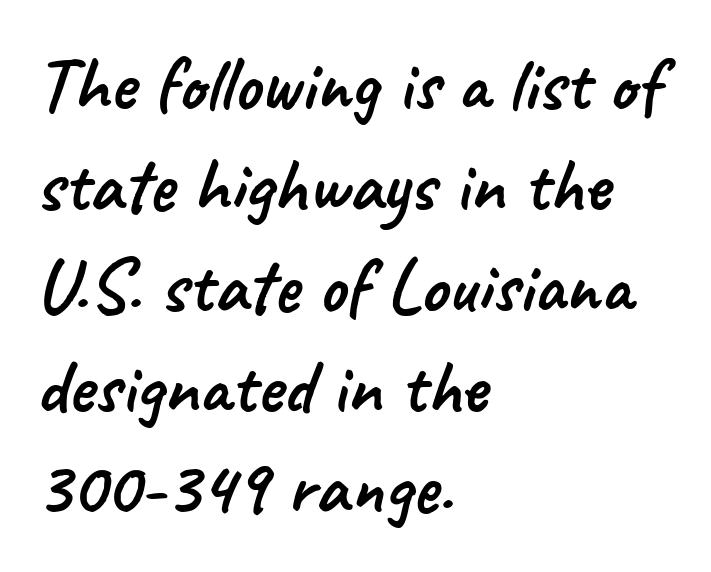
{"serif": "no", "width": "normal", "stroke_contrast": "low", "x_height": "small", "monospaced": "no", "underline": "no", "align": "left", "line_spacing": "normal", "line_spacing_ratio": 1.31, "letter_spacing": "normal", "letter_spacing_em": 0.0, "glyph_px": 77}
